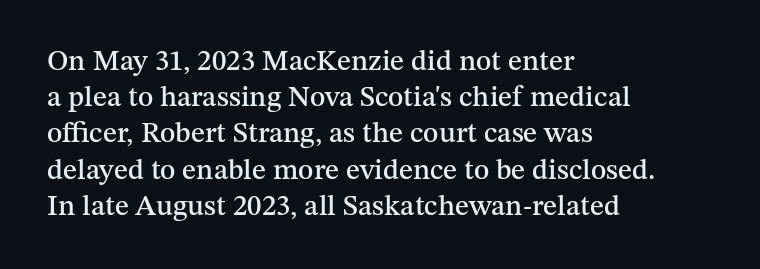
The image shows 29 px serif type, upright; set left-aligned, normal line spacing (1.25x), normal letter spacing, not underlined; medium stroke contrast and a medium x-height.
